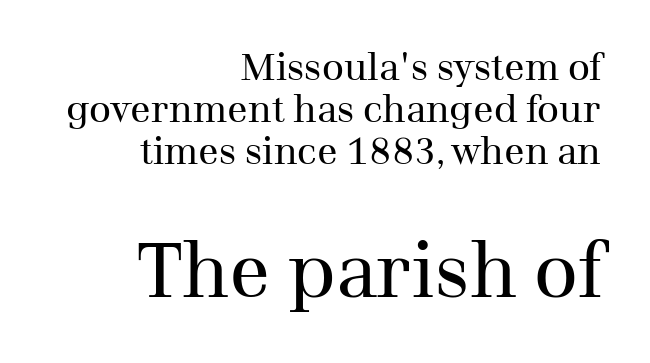
Q: Is the text bold? A: No.
Q: Is the text italic (slanted)? A: No, it is upright.
Q: Is the typeface a serif or a sans-serif typeface? A: Serif.
Q: Is the text underlined? A: No.
Q: How is the paragraph aligned? A: Right-aligned.
Q: Is the spacing between letters normal or unusually wide? A: Normal.
Q: Is the spacing between lines tight, normal or loose? A: Tight.
Q: Which block of text is set in a larger size, the first (top) or the second (bottom)? A: The second (bottom) one.
Q: Width (condensed, normal, or wide)? A: Normal.
Q: Stroke contrast? A: Medium.
Q: x-height? A: Medium.
Q: Monospaced? A: No.
